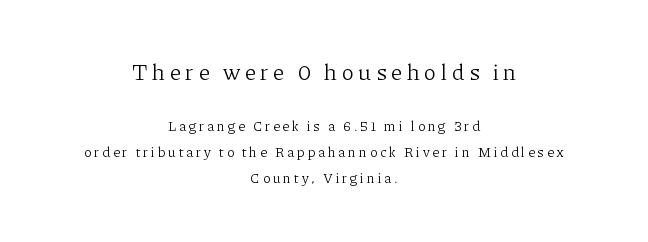
Reading down the block, each line starts at a different indent, mirrored at its end. Has an underline been added? It has not. Type size steps down from the first block to the second. Every character sits straight up, as roman type does. Heaviness? Minimal to ordinary, like unemphasized prose. Is the letter spacing exaggerated? Yes — the characters are pushed far apart.
